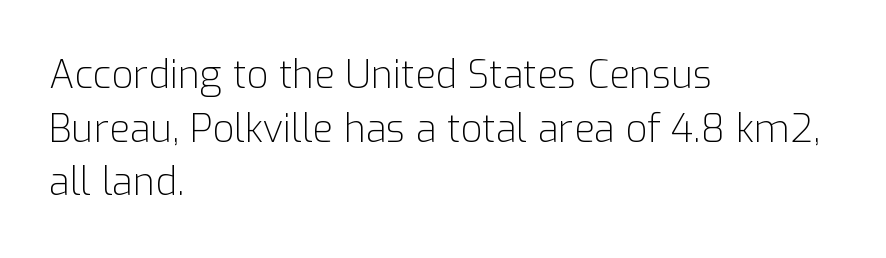
Q: Is the text bold? A: No.
Q: Is the text italic (slanted)? A: No, it is upright.
Q: Is the typeface a serif or a sans-serif typeface? A: Sans-serif.
Q: Is the text underlined? A: No.
Q: How is the paragraph aligned? A: Left-aligned.
Q: Is the spacing between letters normal or unusually wide? A: Normal.
Q: Is the spacing between lines tight, normal or loose? A: Normal.
Q: Width (condensed, normal, or wide)? A: Normal.
Q: Stroke contrast? A: Low.
Q: x-height? A: Medium.
Q: Monospaced? A: No.
